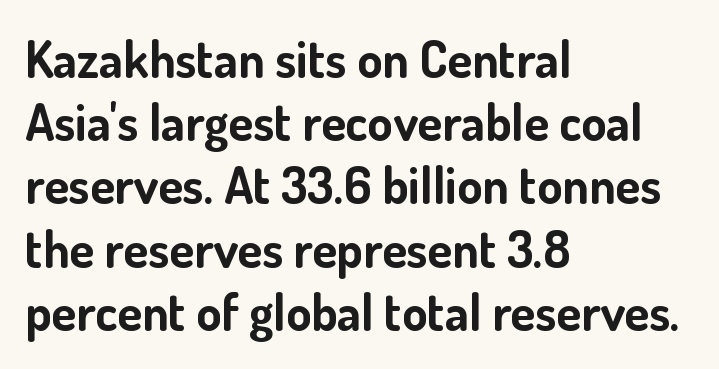
Q: Is the text bold? A: Yes.
Q: Is the text italic (slanted)? A: No, it is upright.
Q: Is the typeface a serif or a sans-serif typeface? A: Sans-serif.
Q: Is the text underlined? A: No.
Q: How is the paragraph aligned? A: Left-aligned.
Q: Is the spacing between letters normal or unusually wide? A: Normal.
Q: Width (condensed, normal, or wide)? A: Normal.
Q: Stroke contrast? A: Low.
Q: x-height? A: Small.
Q: Monospaced? A: No.
